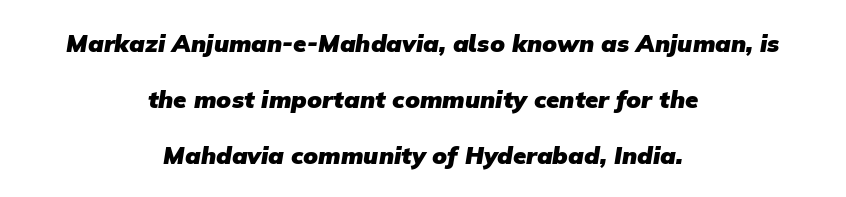
Q: Is the text bold? A: Yes.
Q: Is the text underlined? A: No.
Q: How is the paragraph aligned? A: Centered.
Q: Is the spacing between letters normal or unusually wide? A: Normal.
Q: Is the spacing between lines tight, normal or loose? A: Loose.
